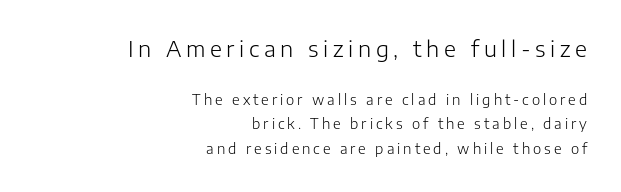
Q: Is the text bold? A: No.
Q: Is the text italic (slanted)? A: No, it is upright.
Q: Is the text underlined? A: No.
Q: How is the paragraph aligned? A: Right-aligned.
Q: Is the spacing between letters normal or unusually wide? A: Unusually wide.
Q: Which block of text is set in a larger size, the first (top) or the second (bottom)? A: The first (top) one.
